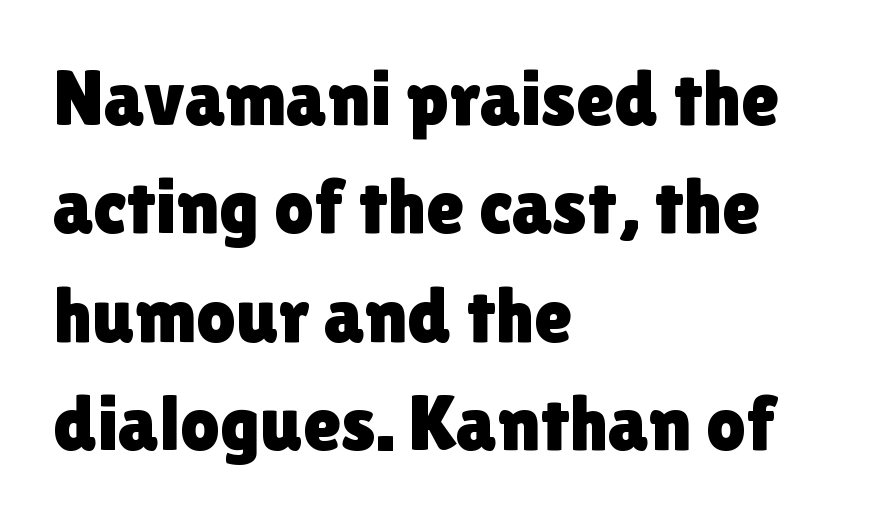
The image shows 78 px sans-serif type, upright; set left-aligned, normal line spacing (1.39x), normal letter spacing, not underlined; a medium x-height.
